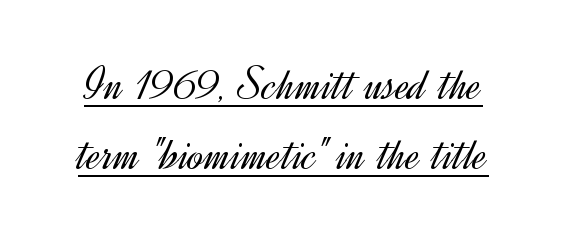
Varying glyph widths throughout — classic text-font behaviour. Each line of the rendering has a horizontal stroke beneath the glyphs. This block has exactly the height ordinary leading produces. Classification — sans serif.
